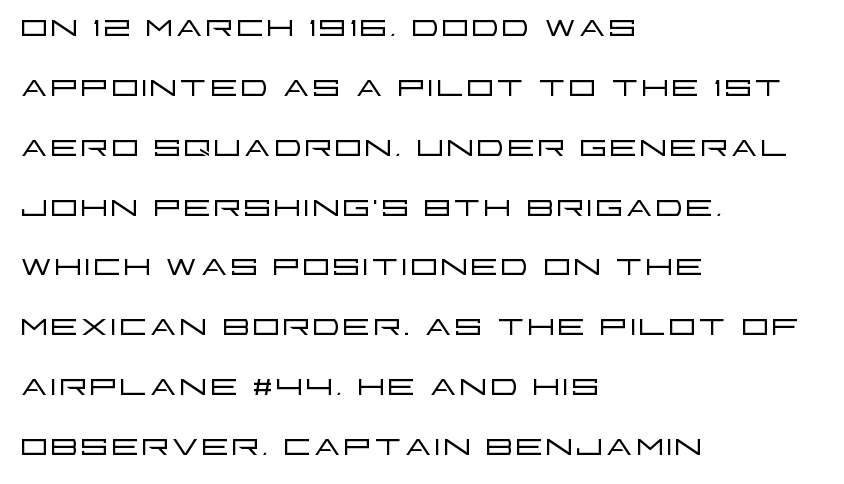
The image shows 45 px light, wide sans-serif type, upright; set left-aligned, normal line spacing (1.33x), normal letter spacing, not underlined; low stroke contrast and a large x-height.
